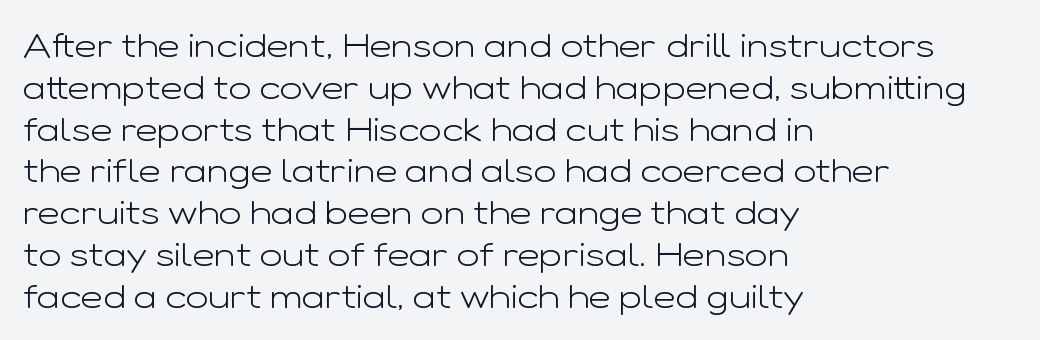
Q: Is the text bold? A: No.
Q: Is the text italic (slanted)? A: No, it is upright.
Q: Is the typeface a serif or a sans-serif typeface? A: Sans-serif.
Q: Is the text underlined? A: No.
Q: How is the paragraph aligned? A: Left-aligned.
Q: Is the spacing between letters normal or unusually wide? A: Normal.
Q: Width (condensed, normal, or wide)? A: Wide.
Q: Stroke contrast? A: Low.
Q: x-height? A: Medium.
Q: Monospaced? A: No.
